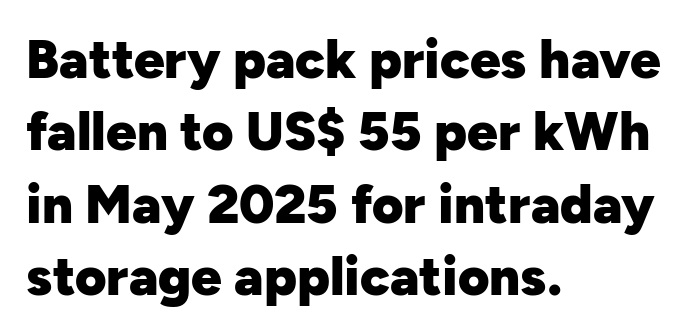
{"serif": "no", "italic": "no", "bold": "yes", "weight": "heavy", "width": "normal", "stroke_contrast": "low", "x_height": "medium", "monospaced": "no", "underline": "no", "align": "left", "line_spacing": "normal", "line_spacing_ratio": 1.34, "letter_spacing": "normal", "letter_spacing_em": 0.0, "glyph_px": 54}
